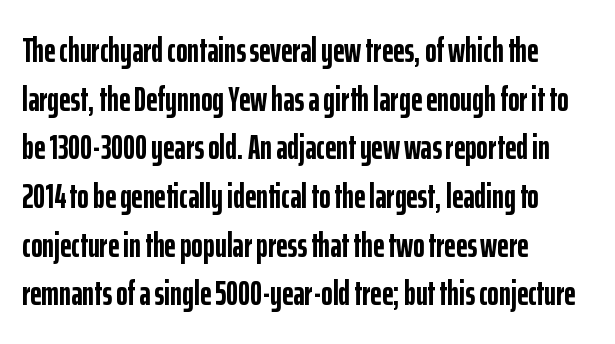
{"serif": "no", "italic": "no", "bold": "yes", "weight": "semibold", "width": "condensed", "stroke_contrast": "low", "x_height": "medium", "monospaced": "no", "underline": "no", "align": "left", "line_spacing": "normal", "line_spacing_ratio": 1.39, "letter_spacing": "normal", "letter_spacing_em": 0.0, "glyph_px": 35}
